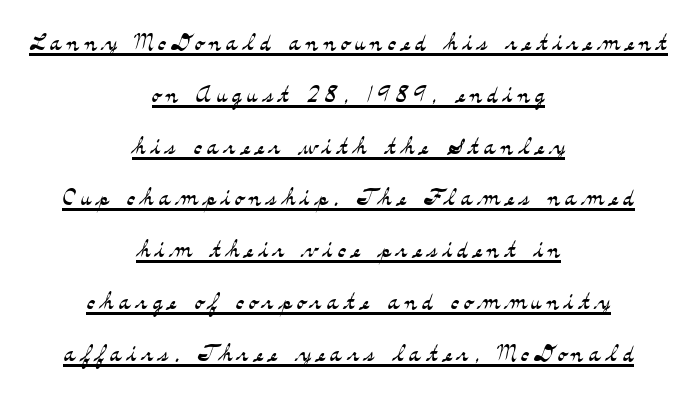
Q: Is the text bold? A: No.
Q: Is the text italic (slanted)? A: Yes.
Q: Is the typeface a serif or a sans-serif typeface? A: Serif.
Q: Is the text underlined? A: Yes.
Q: How is the paragraph aligned? A: Centered.
Q: Is the spacing between lines tight, normal or loose? A: Normal.
Q: Width (condensed, normal, or wide)? A: Wide.
Q: Stroke contrast? A: Medium.
Q: x-height? A: Small.
Q: Monospaced? A: No.
